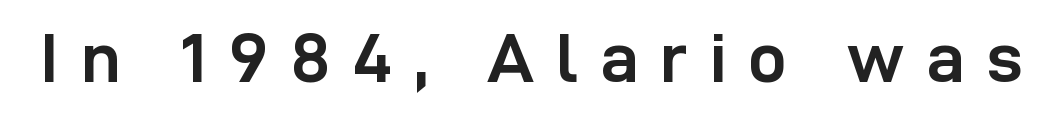
Q: Is the text bold? A: Yes.
Q: Is the text italic (slanted)? A: No, it is upright.
Q: Is the typeface a serif or a sans-serif typeface? A: Sans-serif.
Q: Is the text underlined? A: No.
Q: Is the spacing between letters normal or unusually wide? A: Unusually wide.
Q: Width (condensed, normal, or wide)? A: Normal.
Q: Stroke contrast? A: Low.
Q: x-height? A: Medium.
Q: Monospaced? A: No.
